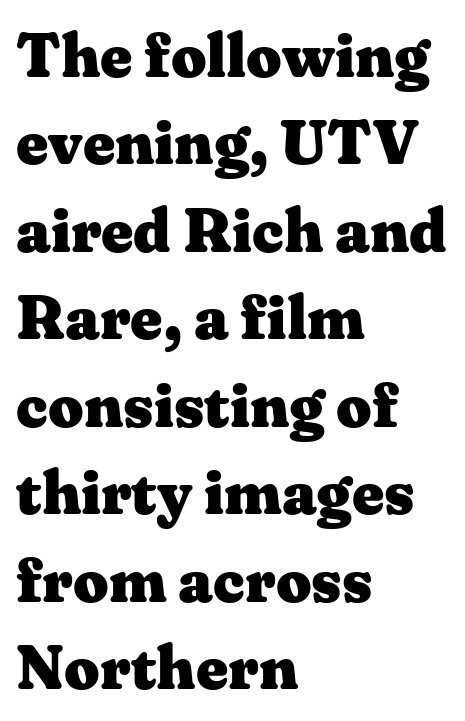
{"serif": "yes", "italic": "no", "bold": "yes", "weight": "heavy", "width": "wide", "stroke_contrast": "medium", "x_height": "medium", "monospaced": "no", "underline": "no", "align": "left", "line_spacing": "normal", "line_spacing_ratio": 1.41, "letter_spacing": "normal", "letter_spacing_em": 0.0, "glyph_px": 62}
